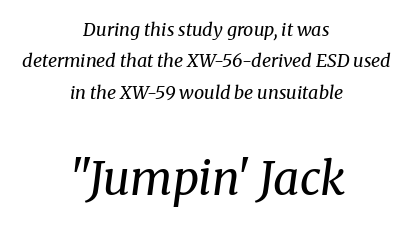
{"serif": "yes", "italic": "yes", "lean": "right", "slant_degrees": 8, "bold": "no", "weight": "regular", "width": "normal", "stroke_contrast": "medium", "x_height": "medium", "monospaced": "no", "underline": "no", "align": "center", "line_spacing_ratio": 1.74, "letter_spacing": "normal", "letter_spacing_em": 0.0, "larger_block": "second", "size_ratio": 2.56, "glyph_px": 46}
